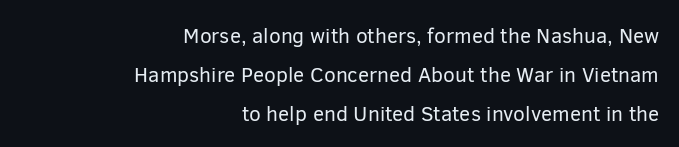
{"italic": "no", "bold": "no", "underline": "no", "align": "right", "line_spacing_ratio": 1.85, "letter_spacing": "normal", "letter_spacing_em": 0.0, "glyph_px": 21}
